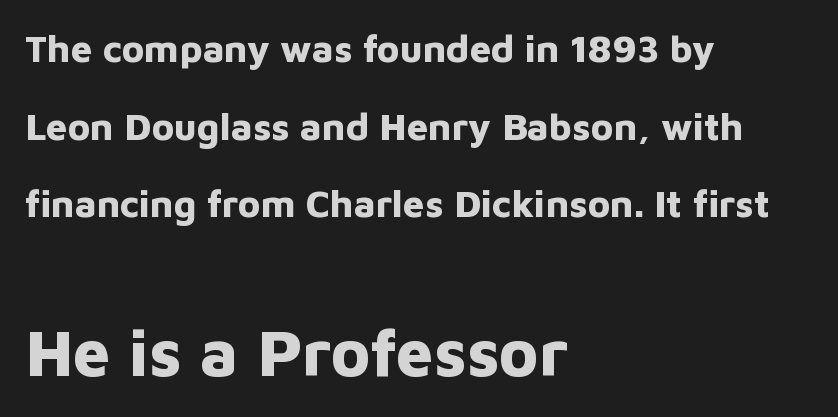
The image shows 67 px bold sans-serif type, upright; set left-aligned, loose line spacing (2.04x), normal letter spacing, not underlined; the second (bottom) block is 1.76x larger; low stroke contrast and a medium x-height.
